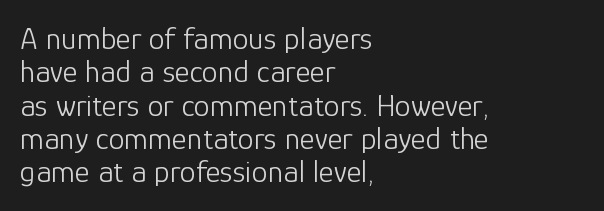
The image shows 32 px light sans-serif type, upright; set left-aligned, tight line spacing (1.04x), normal letter spacing, not underlined; low stroke contrast and a medium x-height.
